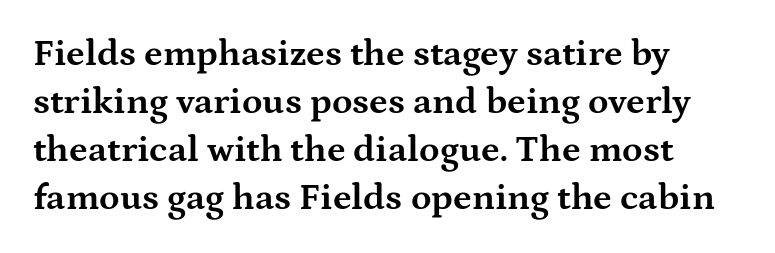
Q: Is the text bold? A: Yes.
Q: Is the text italic (slanted)? A: No, it is upright.
Q: Is the typeface a serif or a sans-serif typeface? A: Serif.
Q: Is the text underlined? A: No.
Q: How is the paragraph aligned? A: Left-aligned.
Q: Is the spacing between letters normal or unusually wide? A: Normal.
Q: Is the spacing between lines tight, normal or loose? A: Normal.
Q: Width (condensed, normal, or wide)? A: Wide.
Q: Stroke contrast? A: Medium.
Q: x-height? A: Medium.
Q: Monospaced? A: No.
